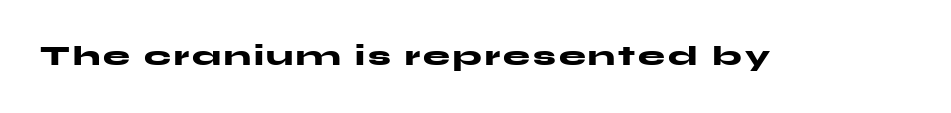
Q: Is the text bold? A: Yes.
Q: Is the text italic (slanted)? A: No, it is upright.
Q: Is the text underlined? A: No.
